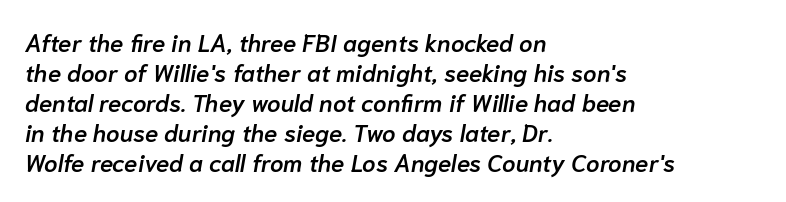
Q: Is the text bold? A: Semi-bold.
Q: Is the text italic (slanted)? A: Yes, it leans right by about 10 degrees.
Q: Is the text underlined? A: No.
Q: How is the paragraph aligned? A: Left-aligned.
Q: Is the spacing between letters normal or unusually wide? A: Normal.
Q: Is the spacing between lines tight, normal or loose? A: Normal.
